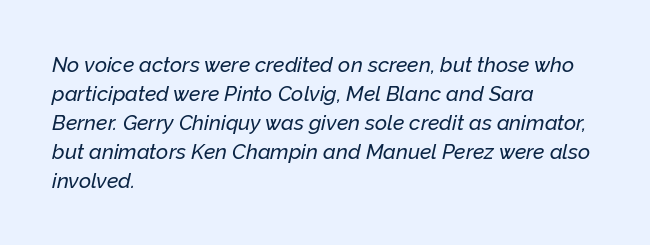
Compared with a centered layout, this one pins lines to the left instead. The specimen reads as italic at a glance. The face used here is rendered with its standard letterfit. A normal amount of white space separates one row of letters from the next. The glyphs are unaccompanied by any horizontal stroke below them.
